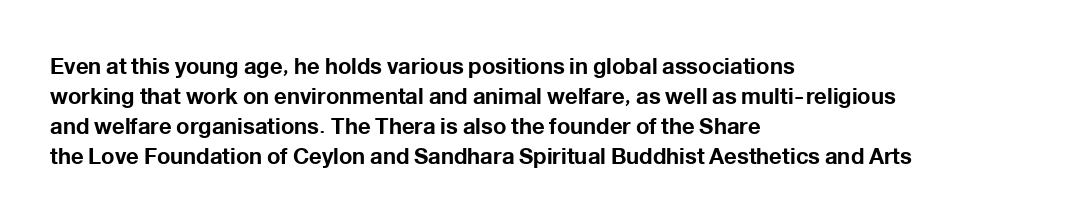
Q: Is the text bold? A: Yes.
Q: Is the text italic (slanted)? A: No, it is upright.
Q: Is the text underlined? A: No.
Q: How is the paragraph aligned? A: Left-aligned.
Q: Is the spacing between letters normal or unusually wide? A: Normal.
Q: Is the spacing between lines tight, normal or loose? A: Normal.
